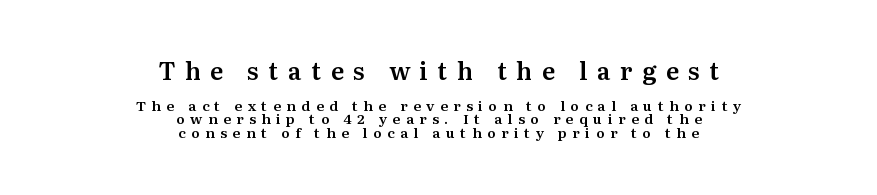
The image shows 24 px text type, upright; set centered, tight line spacing (0.98x), unusually wide letter spacing (+0.4 em), not underlined; the first (top) block is 1.71x larger.
